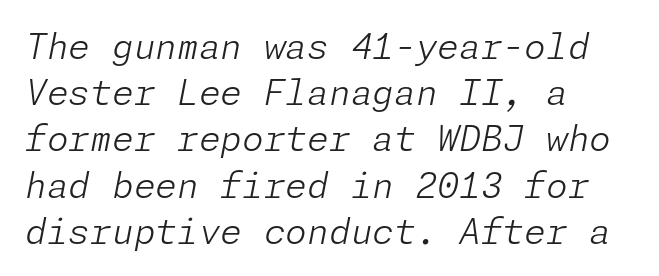
All the whitespace from short lines collects on the right. Has an underline been added? It has not. One glance says typical: line gaps are just what's usual. Tall strokes in this sample are angled rather than plumb. Nothing heavy about these letters — not bold at all.
